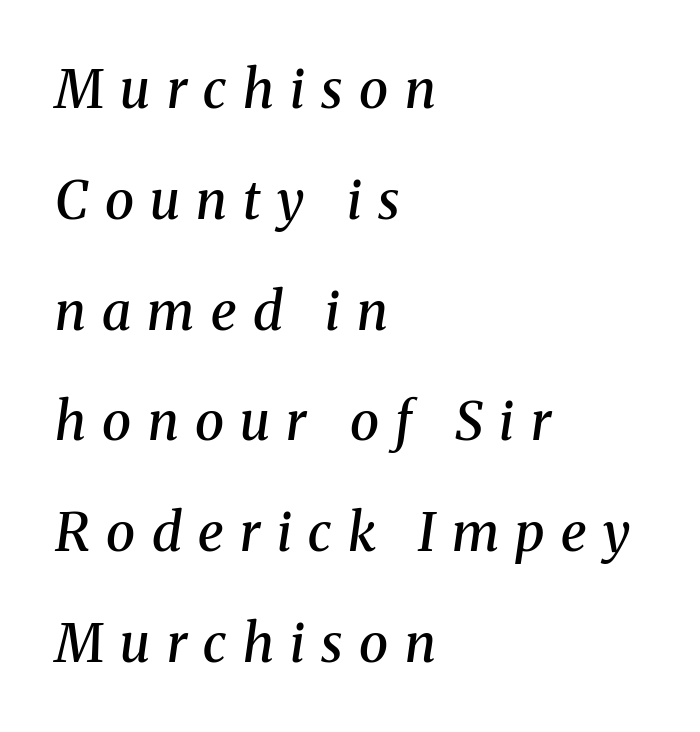
Is this a sans? No — the strokes have serifs. The passage shown stacks its lines with a broad gap. A semibold gives these letters moderate extra thickness, short of bold. Each word looks stretched out because of the extra space between its letters. Underline: absent.
